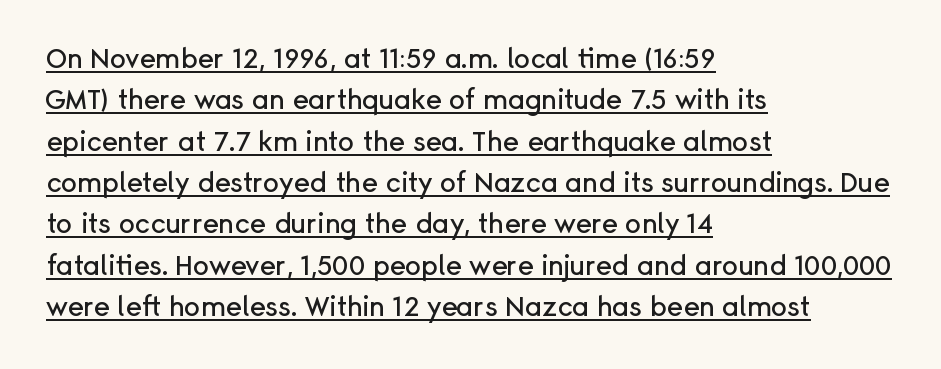
{"italic": "no", "underline": "yes", "align": "left", "line_spacing": "normal", "line_spacing_ratio": 1.53, "letter_spacing": "normal", "letter_spacing_em": 0.0, "glyph_px": 27}
